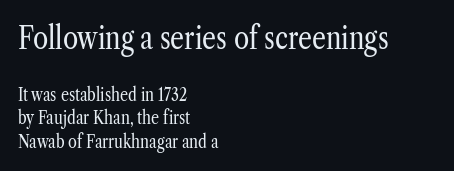
{"serif": "yes", "italic": "no", "bold": "no", "weight": "regular", "width": "condensed", "stroke_contrast": "low", "x_height": "medium", "monospaced": "no", "underline": "no", "align": "left", "line_spacing": "normal", "line_spacing_ratio": 1.3, "letter_spacing": "normal", "letter_spacing_em": 0.0, "larger_block": "first", "size_ratio": 1.72, "glyph_px": 31}
